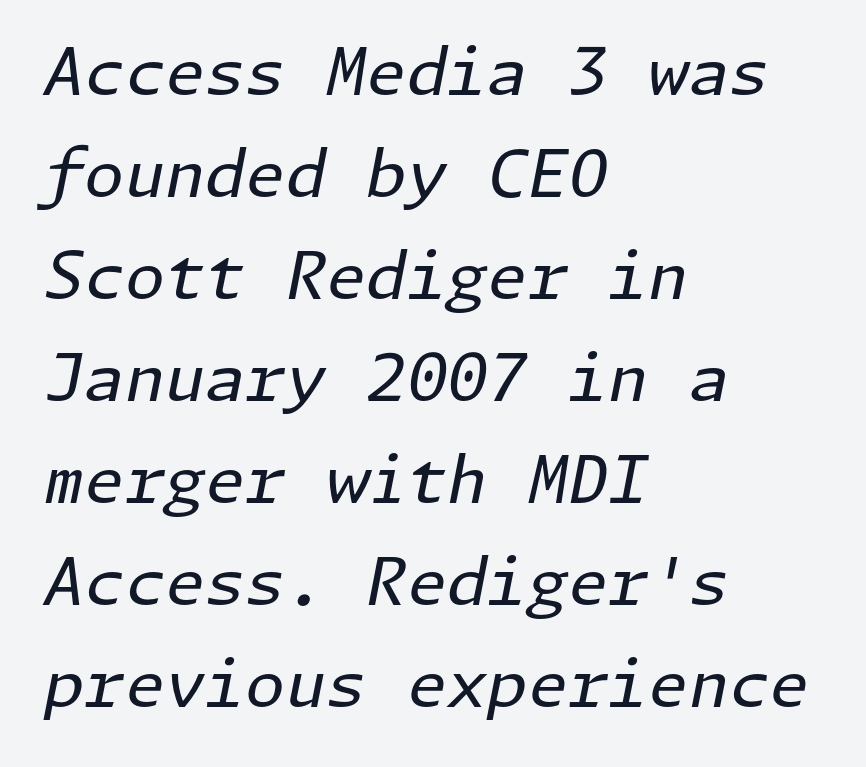
Bare-footed words on every line. A student would call this left alignment; a typographer would say flush left, rag right. The face used here has a pronounced slope to its letters. The letters sit at their default tracking, neither squeezed nor spread. Line spacing here is normal. No extra ink here — the face is not bold.
